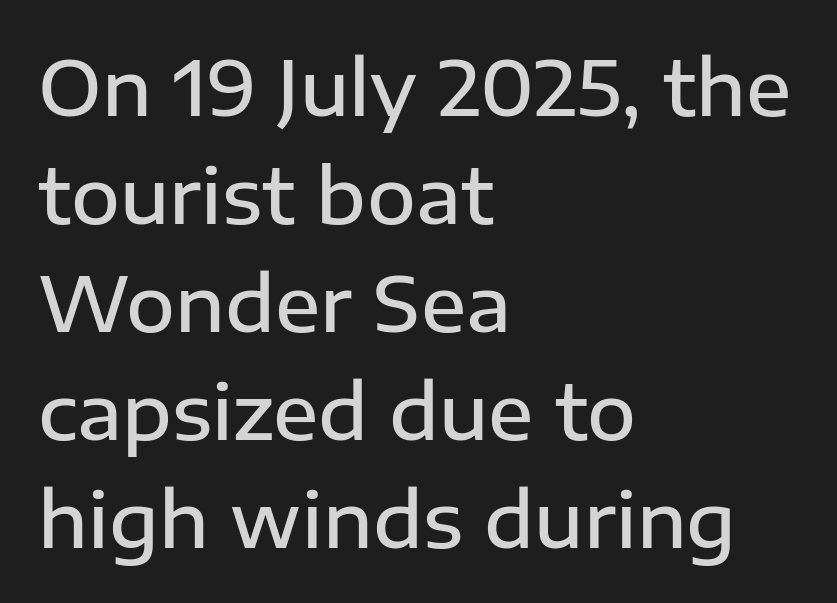
The image shows 75 px semibold sans-serif type, upright; set left-aligned, normal line spacing (1.44x), normal letter spacing, not underlined; low stroke contrast and a medium x-height.
